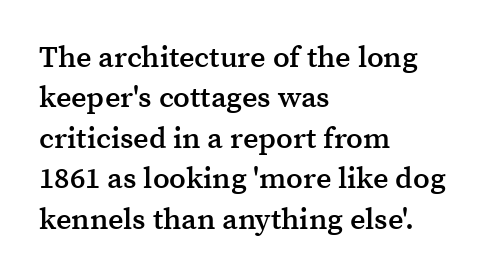
{"serif": "yes", "italic": "no", "bold": "semi", "weight": "semibold", "width": "normal", "stroke_contrast": "medium", "x_height": "medium", "monospaced": "no", "underline": "no", "align": "left", "line_spacing": "normal", "line_spacing_ratio": 1.35, "letter_spacing": "normal", "letter_spacing_em": 0.0, "glyph_px": 30}
